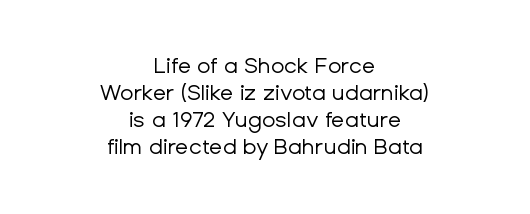
Q: Is the text bold? A: No.
Q: Is the text italic (slanted)? A: No, it is upright.
Q: Is the text underlined? A: No.
Q: How is the paragraph aligned? A: Centered.
Q: Is the spacing between letters normal or unusually wide? A: Normal.
